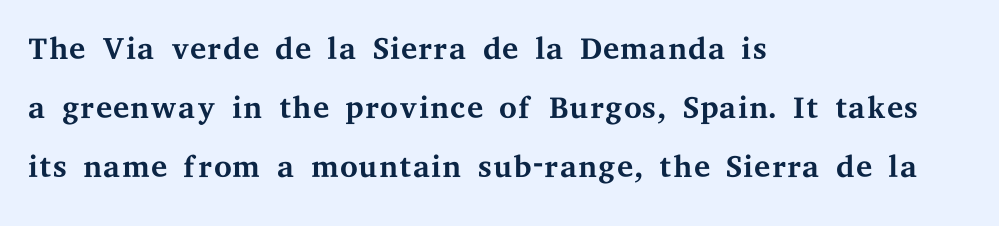
Q: Is the text bold? A: No.
Q: Is the text italic (slanted)? A: No, it is upright.
Q: Is the typeface a serif or a sans-serif typeface? A: Serif.
Q: Is the text underlined? A: No.
Q: How is the paragraph aligned? A: Left-aligned.
Q: Is the spacing between letters normal or unusually wide? A: Normal.
Q: Is the spacing between lines tight, normal or loose? A: Normal.
Q: Width (condensed, normal, or wide)? A: Wide.
Q: Stroke contrast? A: Medium.
Q: x-height? A: Medium.
Q: Monospaced? A: No.
